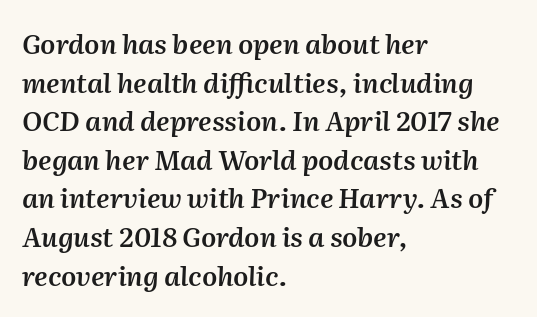
The image shows 27 px text type, italic (leaning right); set left-aligned, normal line spacing (1.43x), normal letter spacing, not underlined.
